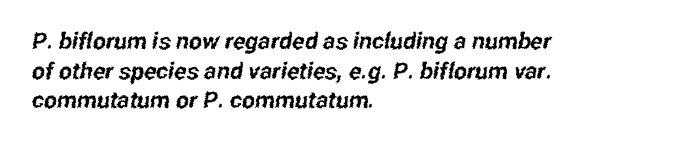
{"underline": "no", "align": "left", "line_spacing": "normal", "line_spacing_ratio": 1.29, "letter_spacing": "normal", "letter_spacing_em": 0.0, "glyph_px": 23}
